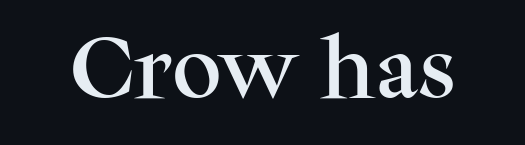
{"serif": "yes", "italic": "no", "width": "normal", "stroke_contrast": "medium", "x_height": "medium", "monospaced": "no", "underline": "no", "letter_spacing": "normal", "letter_spacing_em": 0.0, "glyph_px": 69}
